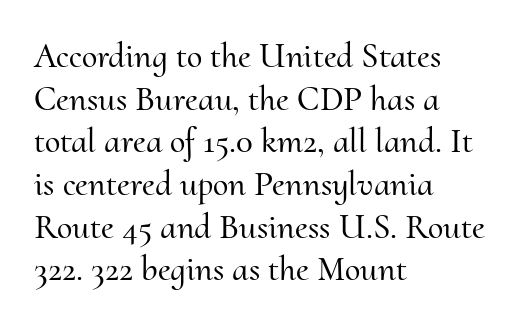
The image shows 35 px serif type, upright; set left-aligned, line spacing 1.22x, normal letter spacing, not underlined; medium stroke contrast and a small x-height.
